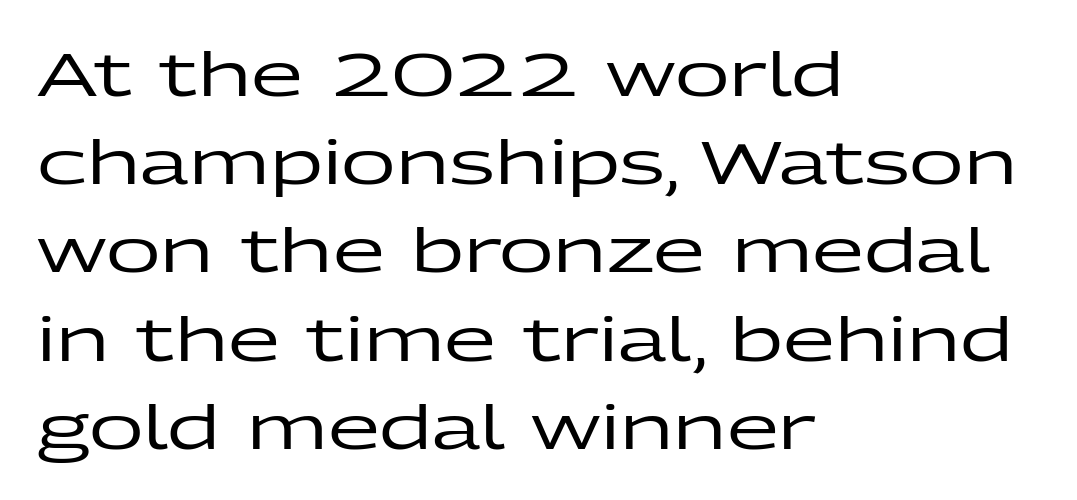
Does the type have serifs? No, each stem ends abruptly. In terms of posture, this sample is upright. The passage shown is not underscored anywhere. The designer left line spacing at the default. The gaps between neighbouring characters are ordinary and unremarkable.
